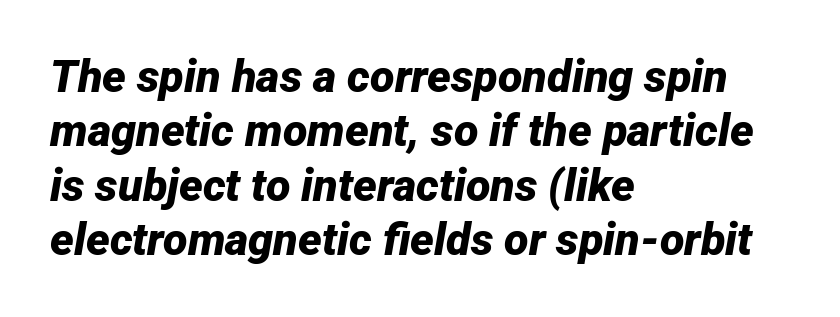
Q: Is the text bold? A: Yes.
Q: Is the text italic (slanted)? A: Yes, it leans right by about 12 degrees.
Q: Is the text underlined? A: No.
Q: How is the paragraph aligned? A: Left-aligned.
Q: Is the spacing between letters normal or unusually wide? A: Normal.
Q: Width (condensed, normal, or wide)? A: Normal.
Q: Stroke contrast? A: Low.
Q: x-height? A: Medium.
Q: Monospaced? A: No.
